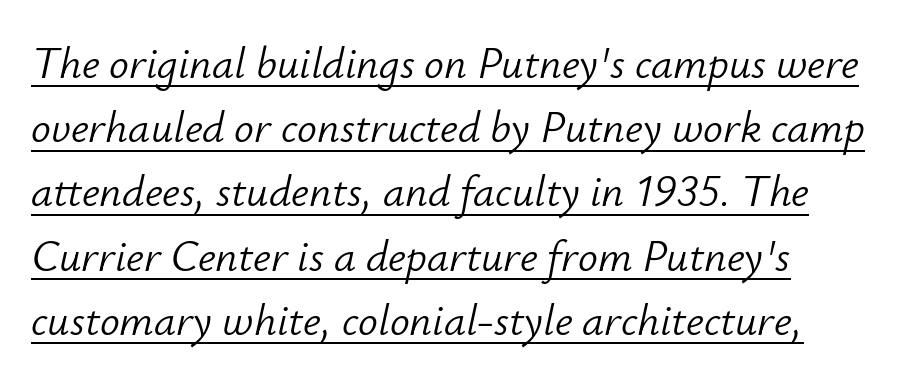
Q: Is the text bold? A: No.
Q: Is the text italic (slanted)? A: Yes, it leans right by about 12 degrees.
Q: Is the text underlined? A: Yes.
Q: How is the paragraph aligned? A: Left-aligned.
Q: Is the spacing between letters normal or unusually wide? A: Normal.
Q: Is the spacing between lines tight, normal or loose? A: Normal.
Q: Width (condensed, normal, or wide)? A: Normal.
Q: Stroke contrast? A: Low.
Q: x-height? A: Small.
Q: Monospaced? A: No.
